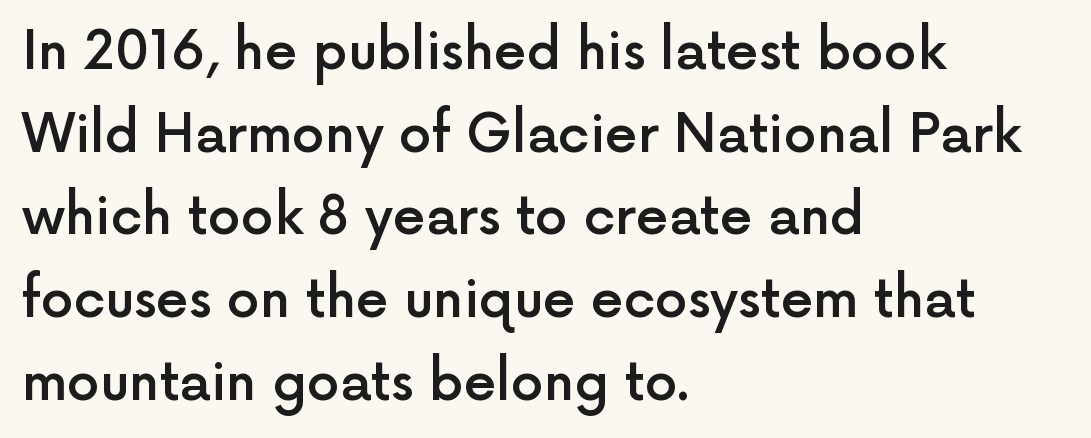
Q: Is the text bold? A: Semi-bold.
Q: Is the text italic (slanted)? A: No, it is upright.
Q: Is the typeface a serif or a sans-serif typeface? A: Sans-serif.
Q: Is the text underlined? A: No.
Q: How is the paragraph aligned? A: Left-aligned.
Q: Is the spacing between letters normal or unusually wide? A: Normal.
Q: Is the spacing between lines tight, normal or loose? A: Normal.
Q: Width (condensed, normal, or wide)? A: Normal.
Q: x-height? A: Medium.
Q: Monospaced? A: No.
